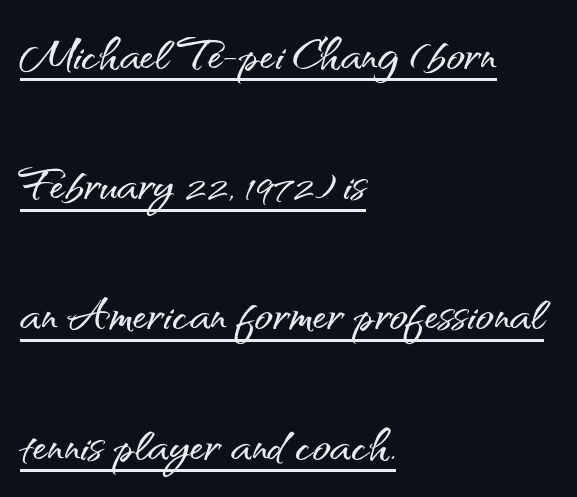
The image shows 60 px sans-serif type; set left-aligned, loose line spacing (2.17x), normal letter spacing, underlined; medium stroke contrast and a small x-height.
